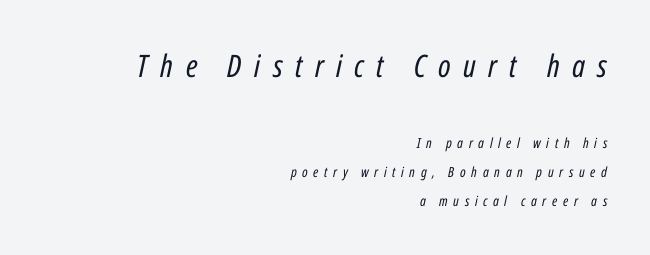
Q: Is the text bold? A: No.
Q: Is the text italic (slanted)? A: Yes, it leans right by about 12 degrees.
Q: Is the text underlined? A: No.
Q: How is the paragraph aligned? A: Right-aligned.
Q: Is the spacing between letters normal or unusually wide? A: Unusually wide.
Q: Is the spacing between lines tight, normal or loose? A: Loose.
Q: Which block of text is set in a larger size, the first (top) or the second (bottom)? A: The first (top) one.
Q: Width (condensed, normal, or wide)? A: Condensed.
Q: Stroke contrast? A: Low.
Q: x-height? A: Medium.
Q: Monospaced? A: No.
